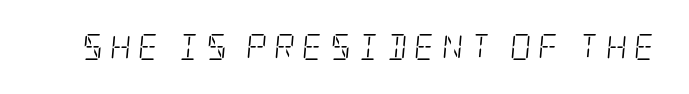
The image shows 26 px text type, italic (leaning right); set unusually wide letter spacing (+0.26 em), not underlined.
